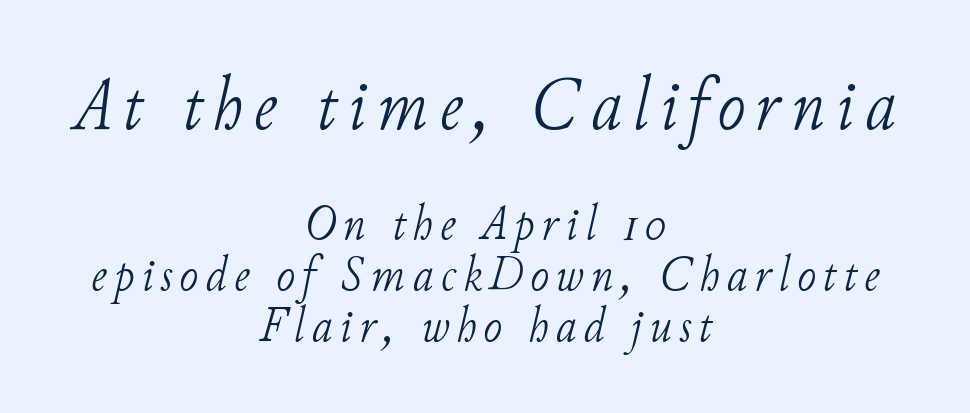
{"serif": "yes", "italic": "yes", "lean": "right", "slant_degrees": 11, "bold": "no", "weight": "light", "width": "normal", "stroke_contrast": "low", "x_height": "small", "monospaced": "no", "underline": "no", "align": "center", "line_spacing": "tight", "line_spacing_ratio": 1.0, "larger_block": "first", "size_ratio": 1.49, "glyph_px": 76}
